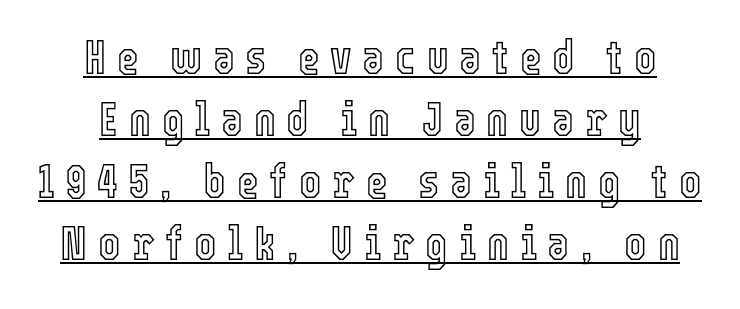
The space between consecutive lines is moderate. Do the characters align in a grid? No, the font is proportional. Has an underline been added? It has. Italic? Not at all — the glyphs are vertical. Each word looks stretched out because of the extra space between its letters.
